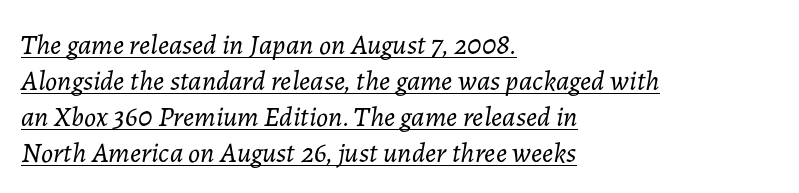
Observe the lean: these are italic letterforms. Stems here are at most as thick as an everyday book face. A normal amount of white space separates one row of letters from the next. Character widths vary here, with narrow letters taking less room than wide ones.
